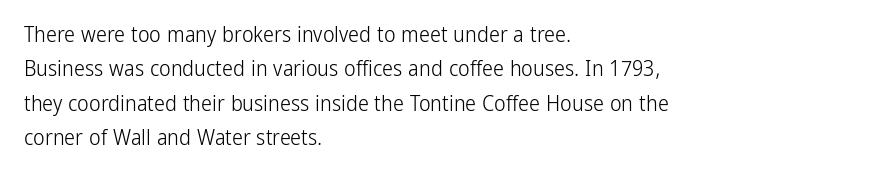
The specimen reads as upright at a glance. Is the stroke heavy? The answer is a plain regular-or-lighter. Clear beneath every line of the passage. Notice how descenders clear the ascenders below comfortably — that's standard leading.
